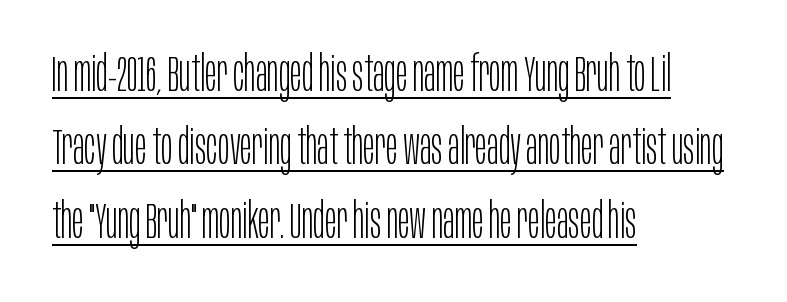
{"serif": "no", "italic": "no", "bold": "no", "weight": "light", "width": "condensed", "stroke_contrast": "low", "x_height": "large", "monospaced": "no", "underline": "yes", "align": "left", "line_spacing": "normal", "line_spacing_ratio": 1.5, "letter_spacing": "normal", "letter_spacing_em": 0.0, "glyph_px": 49}
